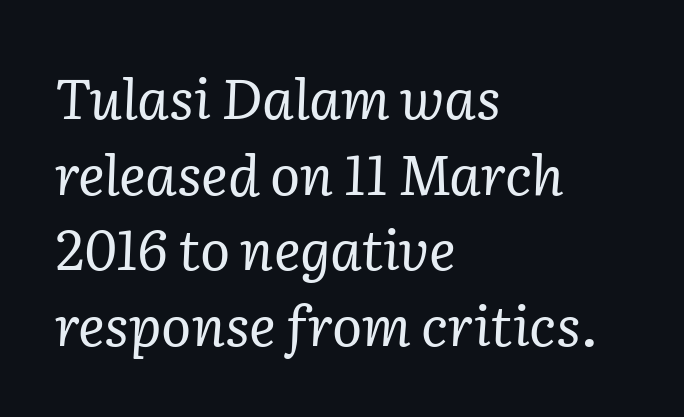
{"serif": "yes", "italic": "yes", "lean": "right", "slant_degrees": 2, "bold": "no", "weight": "regular", "width": "normal", "stroke_contrast": "low", "x_height": "medium", "monospaced": "no", "underline": "no", "align": "left", "line_spacing": "normal", "line_spacing_ratio": 1.35, "letter_spacing": "normal", "letter_spacing_em": 0.0, "glyph_px": 56}
